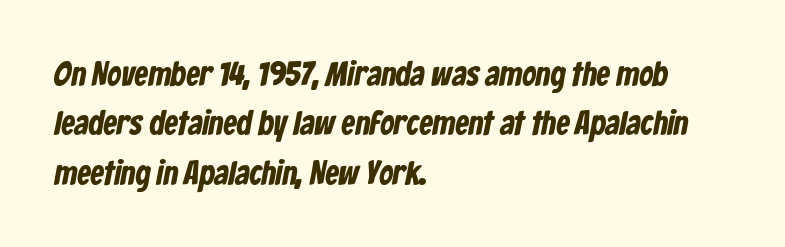
The image shows 34 px bold, condensed sans-serif type; set left-aligned, normal line spacing (1.45x), normal letter spacing, not underlined; low stroke contrast and a medium x-height.
